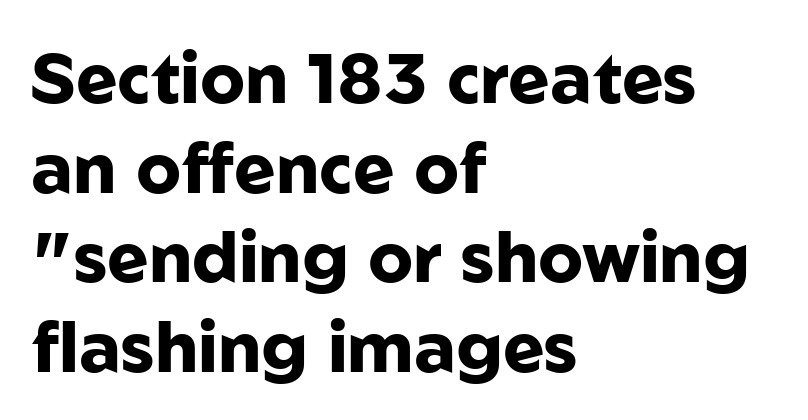
{"serif": "no", "italic": "no", "bold": "yes", "weight": "heavy", "width": "normal", "stroke_contrast": "low", "x_height": "medium", "monospaced": "no", "underline": "no", "align": "left", "line_spacing": "normal", "line_spacing_ratio": 1.28, "letter_spacing": "normal", "letter_spacing_em": 0.0, "glyph_px": 70}
